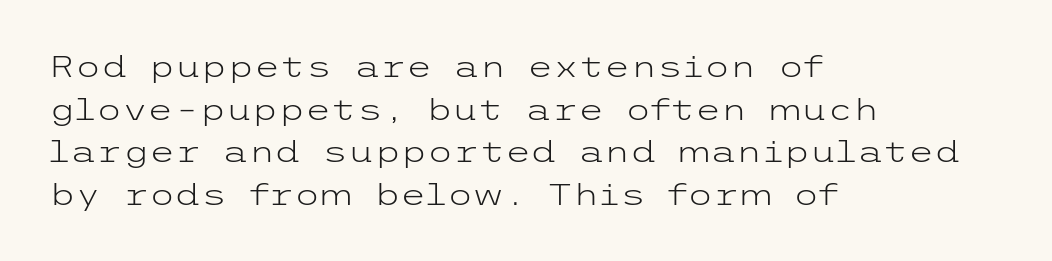
{"serif": "no", "italic": "no", "bold": "no", "weight": "light", "width": "wide", "stroke_contrast": "low", "x_height": "medium", "underline": "no", "align": "left", "line_spacing": "normal", "line_spacing_ratio": 1.42, "letter_spacing": "normal", "letter_spacing_em": 0.0, "glyph_px": 30}
